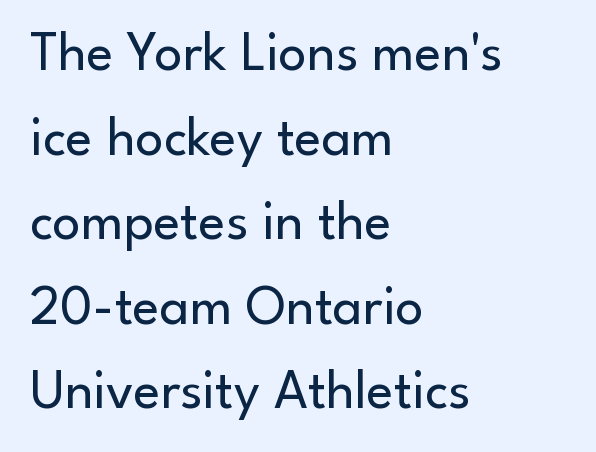
Q: Is the text bold? A: No.
Q: Is the text italic (slanted)? A: No, it is upright.
Q: Is the typeface a serif or a sans-serif typeface? A: Sans-serif.
Q: Is the text underlined? A: No.
Q: How is the paragraph aligned? A: Left-aligned.
Q: Is the spacing between letters normal or unusually wide? A: Normal.
Q: Is the spacing between lines tight, normal or loose? A: Normal.
Q: Width (condensed, normal, or wide)? A: Normal.
Q: Stroke contrast? A: Low.
Q: x-height? A: Small.
Q: Monospaced? A: No.
